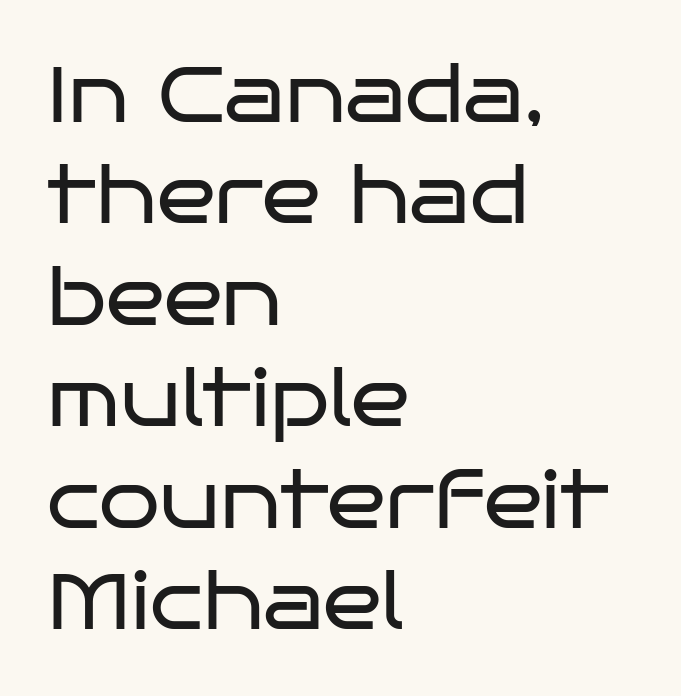
The image shows 78 px regular-weight, wide sans-serif type, upright; set left-aligned, normal line spacing (1.3x), normal letter spacing, not underlined; low stroke contrast and a large x-height.
